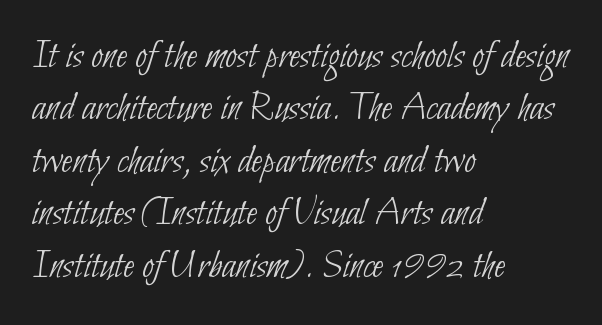
The image shows 42 px thin, condensed sans-serif type; set left-aligned, normal line spacing (1.25x), normal letter spacing, not underlined; low stroke contrast and a small x-height.
